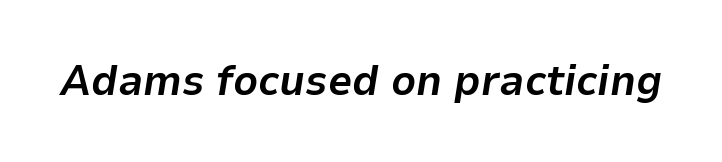
Q: Is the text bold? A: Yes.
Q: Is the text italic (slanted)? A: Yes, it leans right by about 9 degrees.
Q: Is the text underlined? A: No.
Q: Is the spacing between letters normal or unusually wide? A: Normal.
Q: Width (condensed, normal, or wide)? A: Normal.
Q: Stroke contrast? A: Low.
Q: x-height? A: Medium.
Q: Monospaced? A: No.
